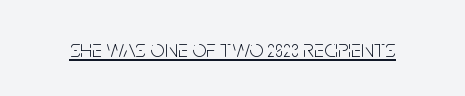
{"italic": "no", "bold": "no", "underline": "yes", "letter_spacing": "normal", "letter_spacing_em": 0.0, "glyph_px": 25}
